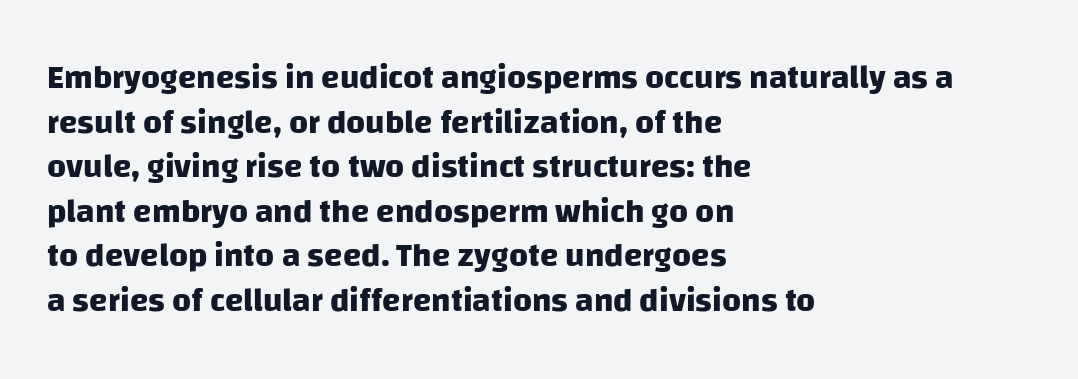
Reading down the block, your eye returns to a fixed left position each line. Here the designer chose a conventional face with non-uniform glyph widths. The font family rendered here belongs to the sans-serif group. Students, this is bold: see how much ink each stroke carries.
